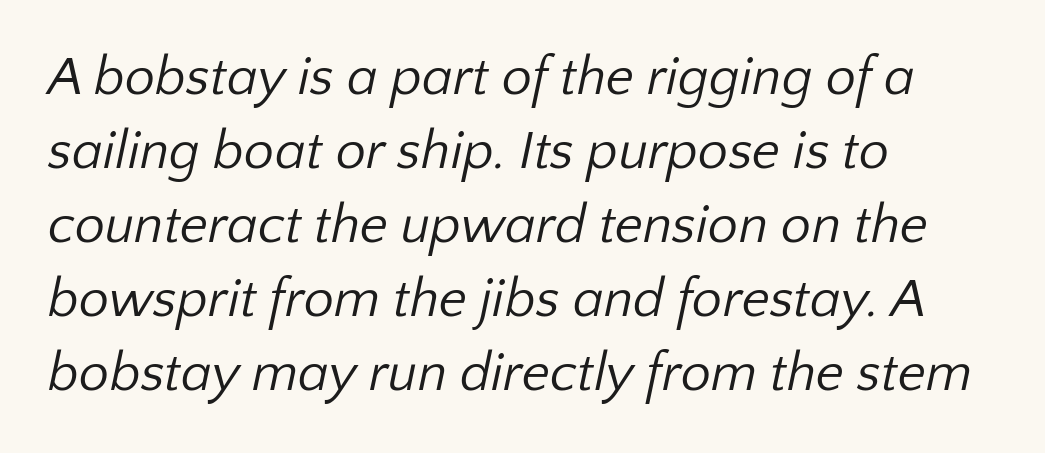
Character widths vary here, with narrow letters taking less room than wide ones. No letter is thick-stroked: the sample isn't bold. Descenders hang freely into open space. The face used here is rendered with its standard letterfit. In terms of letterform style, serifs are entirely absent. This rendering uses left alignment, leaving the right contour irregular.
